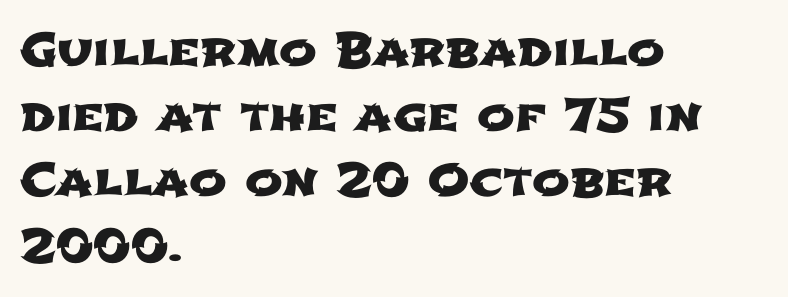
Q: Is the typeface a serif or a sans-serif typeface? A: Sans-serif.
Q: Is the text underlined? A: No.
Q: How is the paragraph aligned? A: Left-aligned.
Q: Is the spacing between letters normal or unusually wide? A: Normal.
Q: Is the spacing between lines tight, normal or loose? A: Normal.
Q: Width (condensed, normal, or wide)? A: Wide.
Q: Stroke contrast? A: Low.
Q: x-height? A: Medium.
Q: Monospaced? A: No.
